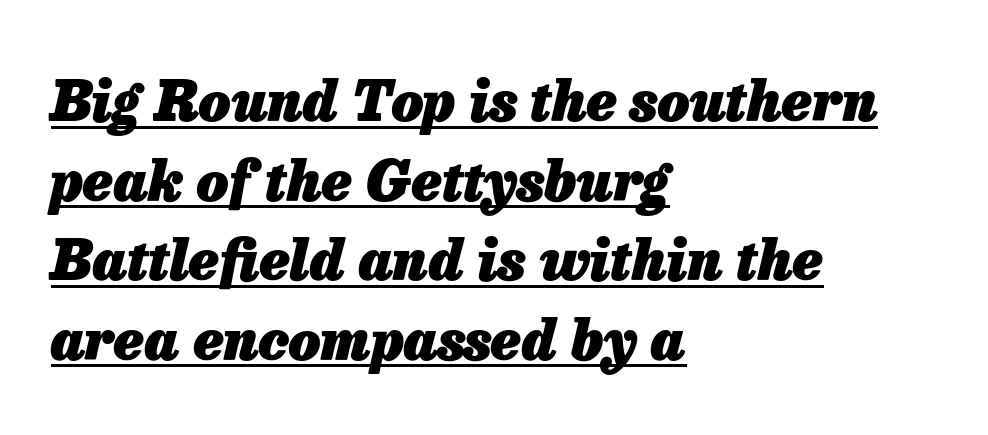
Reading down the block, your eye returns to a fixed left position each line. The block of text has a typical density, with ordinary space between rows. The face used here is rendered with its standard letterfit. The passage shown is emphatically bold.
